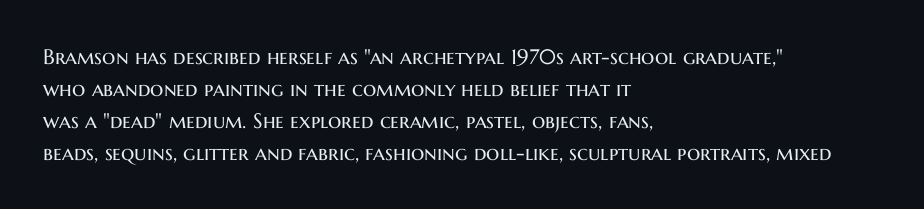
Vertical strokes here are truly vertical. The paragraph has a hard left edge and a soft right edge. The rendering uses a moderate line-height, typical for paragraphs. The cut favours lightness, reaching ordinary text weight at its darkest.
